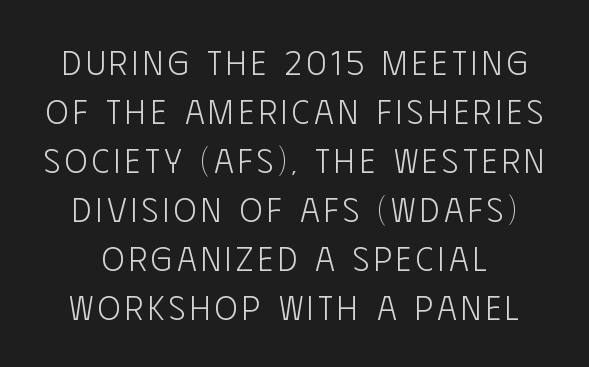
Q: Is the text bold? A: No.
Q: Is the text italic (slanted)? A: No, it is upright.
Q: Is the typeface a serif or a sans-serif typeface? A: Sans-serif.
Q: Is the text underlined? A: No.
Q: Is the spacing between lines tight, normal or loose? A: Normal.
Q: Width (condensed, normal, or wide)? A: Condensed.
Q: Stroke contrast? A: Low.
Q: x-height? A: Large.
Q: Monospaced? A: No.
